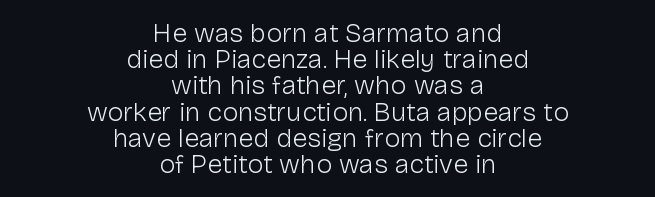
{"italic": "no", "bold": "no", "underline": "no", "align": "center", "line_spacing": "tight", "line_spacing_ratio": 0.97, "letter_spacing": "normal", "letter_spacing_em": 0.0, "glyph_px": 27}
